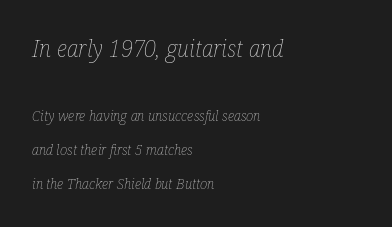
Block one is the big one; block two sits smaller underneath. The setting favours the left margin, as ordinary paragraphs usually do. Anything drawn beneath the words? Only blank space. The letters look calm and open, with moderate or lighter stems.
